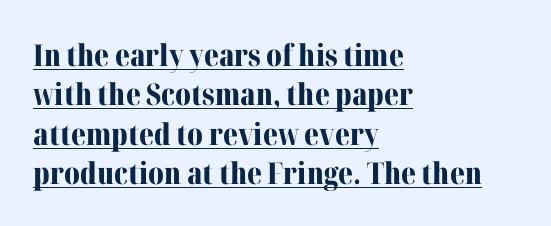
This is roman type, the default non-slanted kind. Horizontal bands of white between lines are of average thickness. Tracking value appears to be zero — textbook default spacing. Each line of the rendering has a horizontal stroke beneath the glyphs. Does the copy run flush right? No — it runs flush left. Bold? Absolutely — the strokes are thick and heavy.
